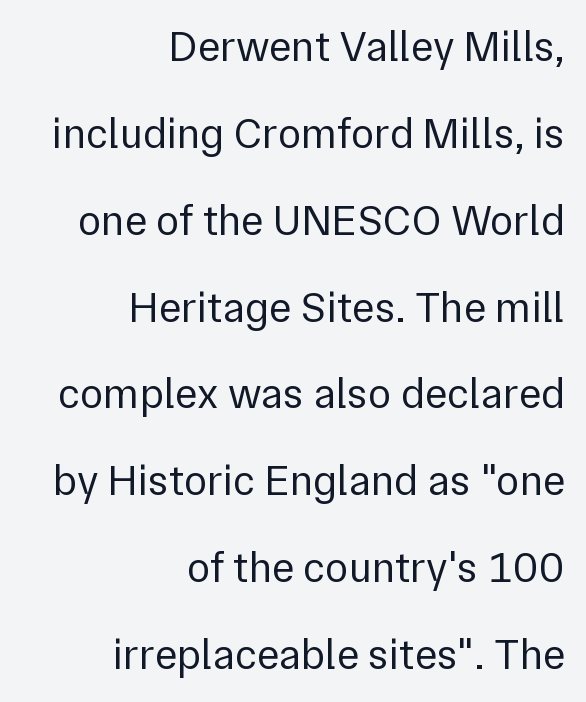
{"serif": "no", "italic": "no", "bold": "no", "weight": "regular", "width": "normal", "stroke_contrast": "low", "x_height": "medium", "monospaced": "no", "underline": "no", "align": "right", "line_spacing": "loose", "line_spacing_ratio": 2.02, "letter_spacing": "normal", "letter_spacing_em": 0.0, "glyph_px": 43}
